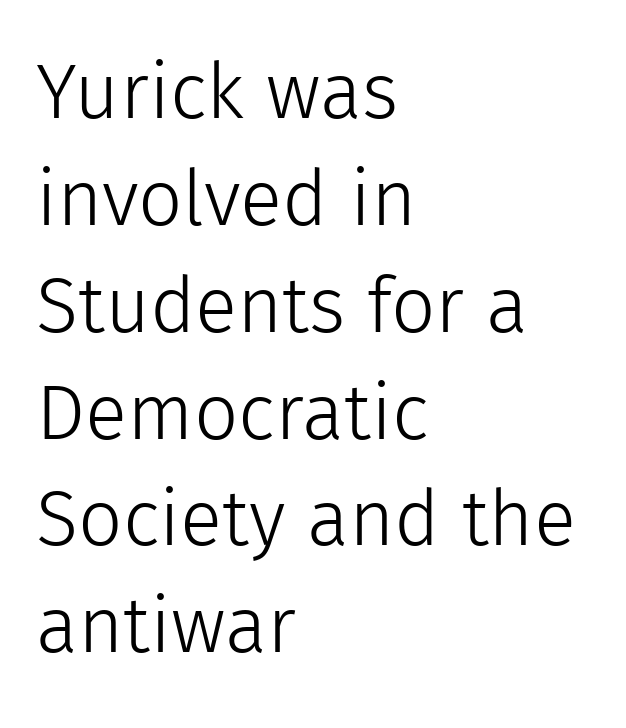
The image shows 78 px light sans-serif type, upright; set left-aligned, normal line spacing (1.37x), normal letter spacing, not underlined; a medium x-height.
